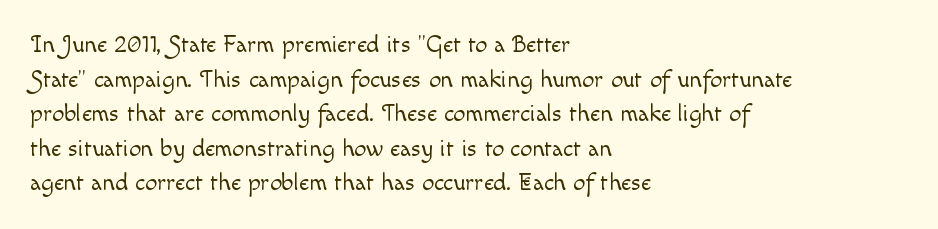
Regarding leading, the lines here are spaced in the standard way. The letters look calm and open, with moderate or lighter stems. Layout note: lines flush left. The rendering keeps characters at their native spacing. The lettering stays uniformly vertical, giving the passage a roman look. Underline: absent.
